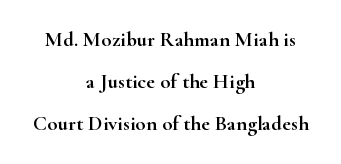
The vertical gap from one line to the next is large. Leftover space on each line is divided equally before and after the words. The axis of the letterforms is exactly vertical. Check under the words: just untouched page.
